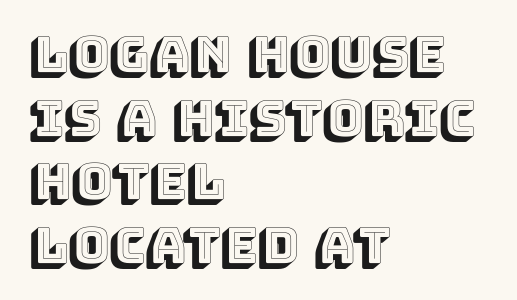
{"italic": "no", "width": "normal", "x_height": "large", "monospaced": "no", "underline": "no", "align": "left", "line_spacing": "normal", "line_spacing_ratio": 1.3, "letter_spacing": "normal", "letter_spacing_em": 0.0, "glyph_px": 49}
